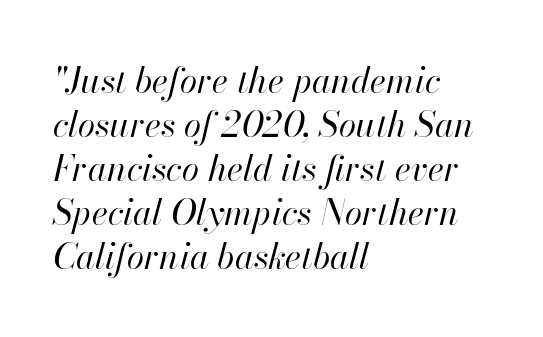
{"italic": "yes", "lean": "right", "slant_degrees": 13, "bold": "no", "weight": "regular", "width": "normal", "stroke_contrast": "high", "x_height": "small", "monospaced": "no", "underline": "no", "align": "left", "line_spacing": "normal", "line_spacing_ratio": 1.26, "letter_spacing": "normal", "letter_spacing_em": 0.0, "glyph_px": 35}
